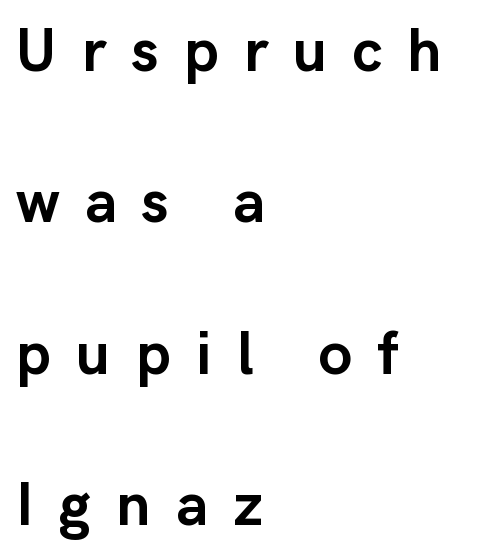
The characters display no serif detailing; their extremities are plain. Display-style spreading of the glyphs; the letterfit is very open. These words are printed bold, with thick strokes throughout. The typography opts for an upright posture over an oblique one. Visually the block forms a straight wall on the left and a jagged coastline on the right. Has an underline been added? It has not.
